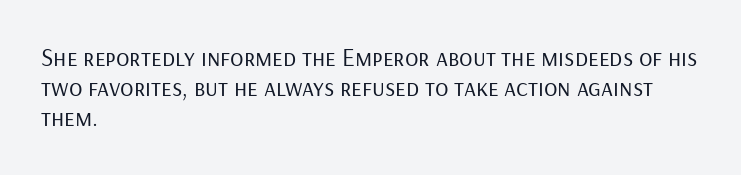
In terms of posture, this sample is upright. The rendering keeps characters at their native spacing. Caption: face not bold, strokes unweighted. The string is rendered with underlining switched off. Horizontal alignment here is leftward, the default for most running prose.
